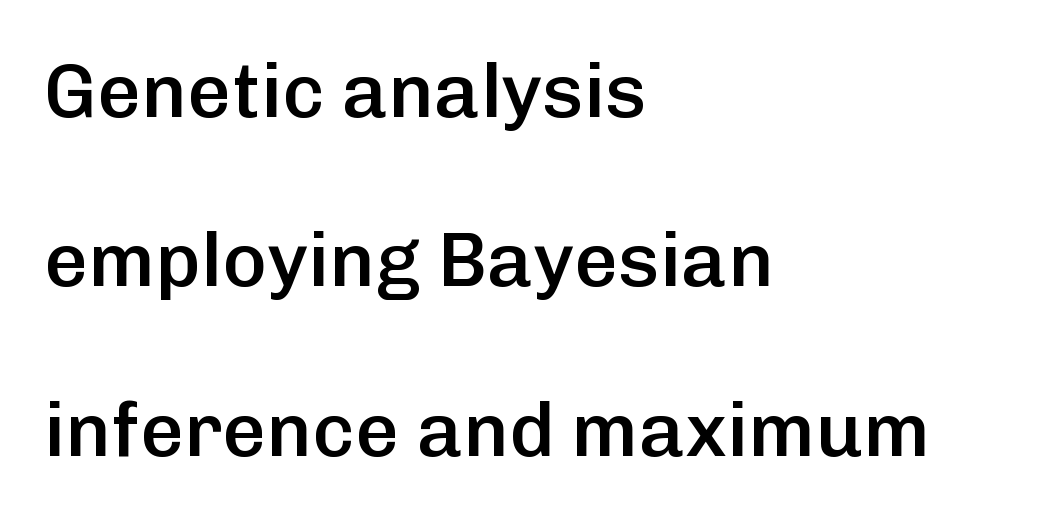
The image shows 77 px semibold sans-serif type, upright; set left-aligned, loose line spacing (2.2x), normal letter spacing, not underlined; low stroke contrast and a medium x-height.
